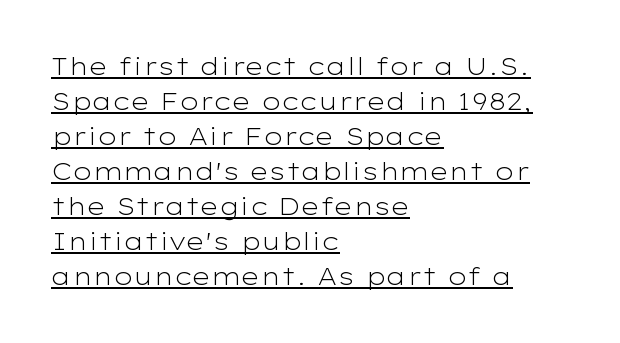
Q: Is the text bold? A: No.
Q: Is the text italic (slanted)? A: No, it is upright.
Q: Is the text underlined? A: Yes.
Q: How is the paragraph aligned? A: Left-aligned.
Q: Is the spacing between letters normal or unusually wide? A: Normal.
Q: Is the spacing between lines tight, normal or loose? A: Normal.
